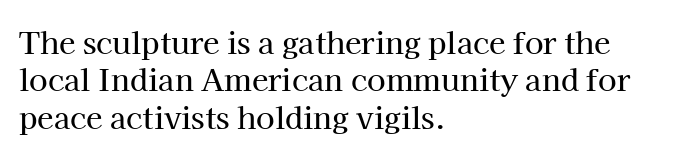
Q: Is the text italic (slanted)? A: No, it is upright.
Q: Is the typeface a serif or a sans-serif typeface? A: Serif.
Q: Is the text underlined? A: No.
Q: How is the paragraph aligned? A: Left-aligned.
Q: Is the spacing between letters normal or unusually wide? A: Normal.
Q: Is the spacing between lines tight, normal or loose? A: Normal.
Q: Width (condensed, normal, or wide)? A: Normal.
Q: Stroke contrast? A: High.
Q: x-height? A: Medium.
Q: Monospaced? A: No.
